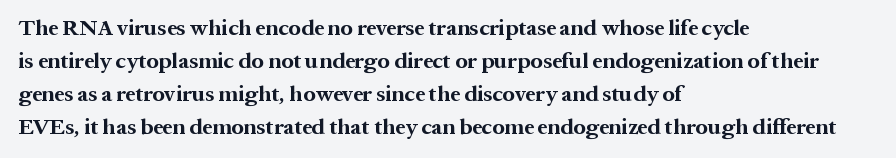
You'd pick this weight for a headline — it's a proper bold. The lettering holds an erect, upright posture throughout. Glance below the letters and you will spot only blank space. Layout note: lines flush left. Characters follow at the spacing the type designer built in. These lines sit exactly where default settings would place them.
